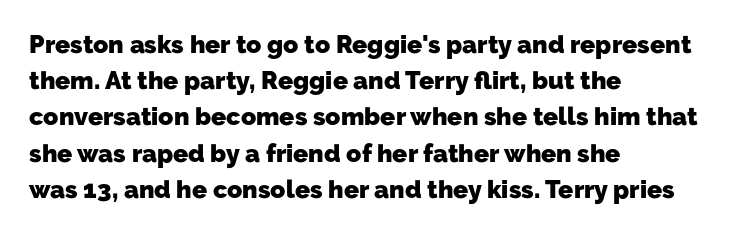
The image shows 25 px bold type; set left-aligned, normal line spacing (1.45x), normal letter spacing, not underlined.
